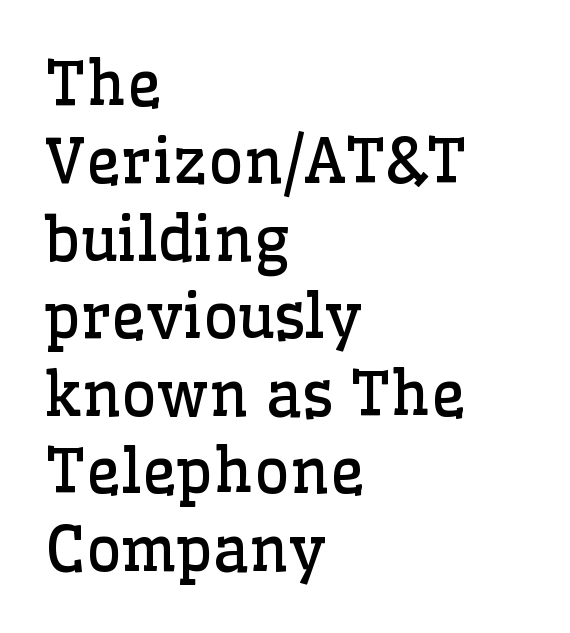
The image shows 61 px regular-weight serif type, upright; set left-aligned, normal line spacing (1.27x), normal letter spacing, not underlined; low stroke contrast and a medium x-height.
